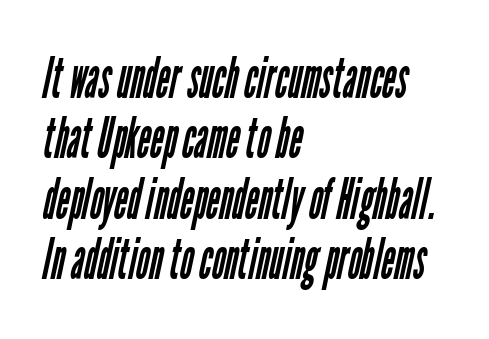
Q: Is the text bold? A: No.
Q: Is the typeface a serif or a sans-serif typeface? A: Sans-serif.
Q: Is the text underlined? A: No.
Q: How is the paragraph aligned? A: Left-aligned.
Q: Is the spacing between letters normal or unusually wide? A: Normal.
Q: Is the spacing between lines tight, normal or loose? A: Tight.
Q: Width (condensed, normal, or wide)? A: Condensed.
Q: Stroke contrast? A: Low.
Q: x-height? A: Medium.
Q: Monospaced? A: No.
